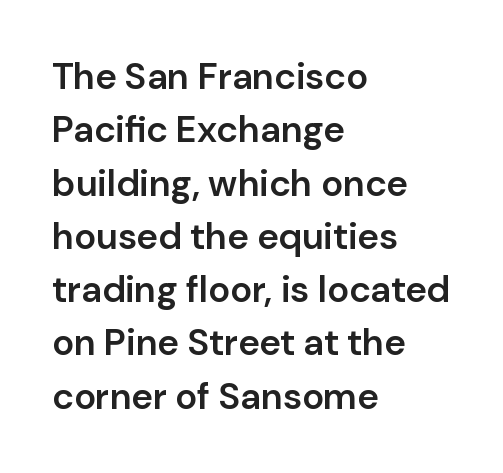
Q: Is the text bold? A: Semi-bold.
Q: Is the text italic (slanted)? A: No, it is upright.
Q: Is the typeface a serif or a sans-serif typeface? A: Sans-serif.
Q: Is the text underlined? A: No.
Q: How is the paragraph aligned? A: Left-aligned.
Q: Is the spacing between letters normal or unusually wide? A: Normal.
Q: Is the spacing between lines tight, normal or loose? A: Normal.
Q: Width (condensed, normal, or wide)? A: Normal.
Q: Stroke contrast? A: Low.
Q: x-height? A: Medium.
Q: Monospaced? A: No.
